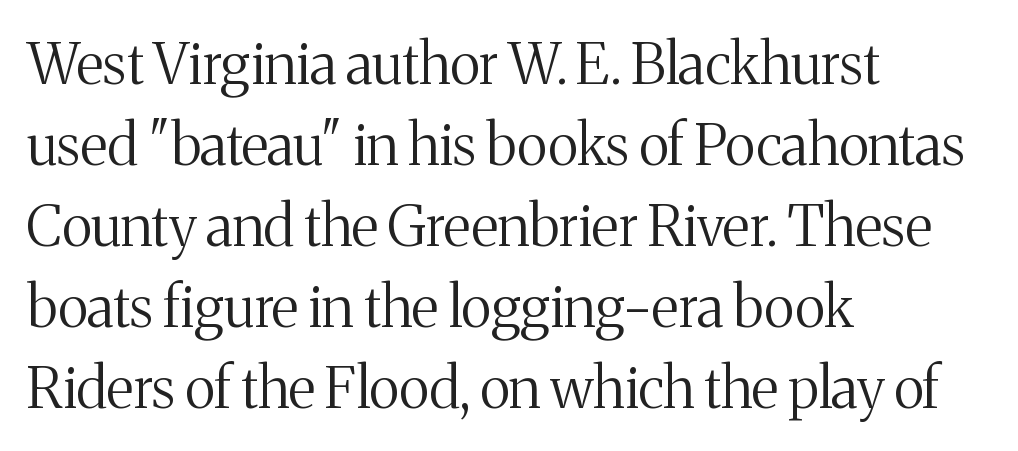
Do the letters lean? They stand straight. The line texture is even and compact thanks to regular tracking. One-word summary of the alignment: left. Letterform terminals end in serifs throughout the passage. Is this a heavy cut? Hardly; it is regular or lighter.
